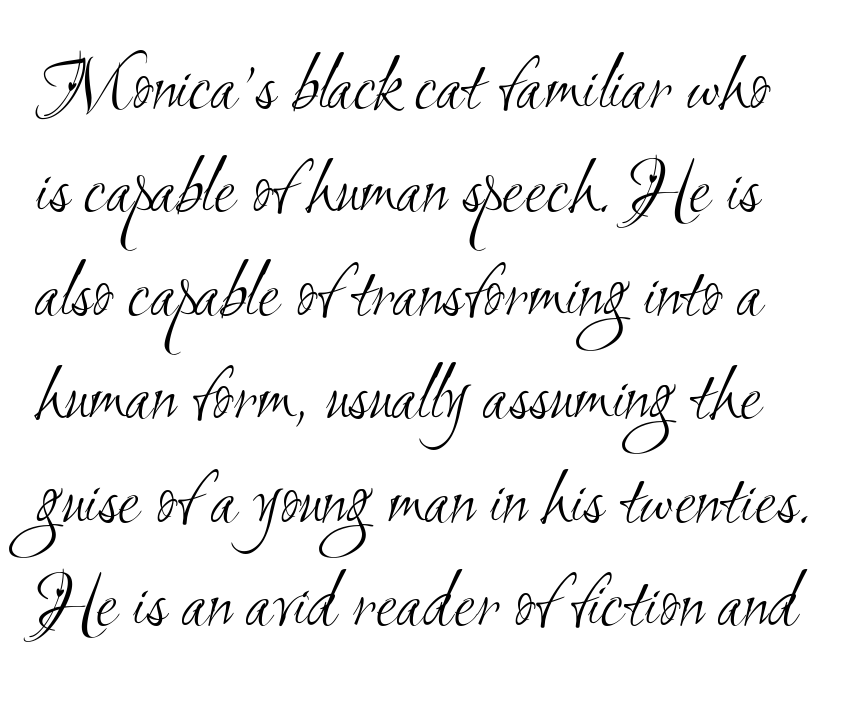
Q: Is the text bold? A: No.
Q: Is the typeface a serif or a sans-serif typeface? A: Sans-serif.
Q: Is the text underlined? A: No.
Q: Is the spacing between letters normal or unusually wide? A: Normal.
Q: Is the spacing between lines tight, normal or loose? A: Normal.
Q: Width (condensed, normal, or wide)? A: Condensed.
Q: Stroke contrast? A: Medium.
Q: x-height? A: Small.
Q: Monospaced? A: No.
